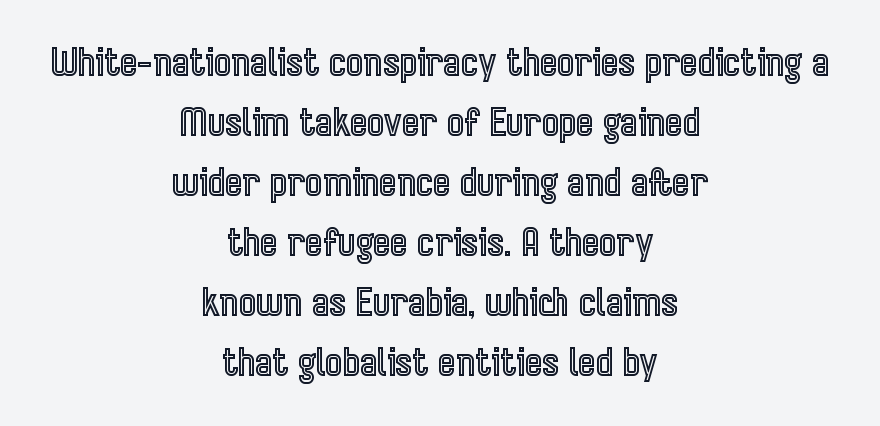
The compositor balanced each line on the midline. The words here are not underlined. Here the designer chose a conventional face with non-uniform glyph widths. Quick note: interline space is typical. Posture: upright roman. Tracking value appears to be zero — textbook default spacing.
